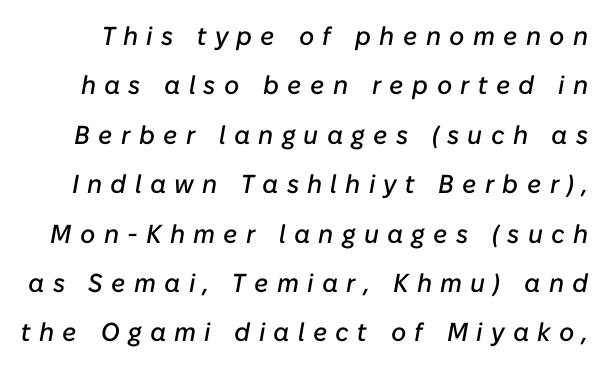
Here the glyphs are tracked loosely, breaking word shapes into spaced letters. The glyphs are unaccompanied by any horizontal stroke below them. The lines are spread far apart with generous leading. The passage shown leans; its letterforms are oblique.
